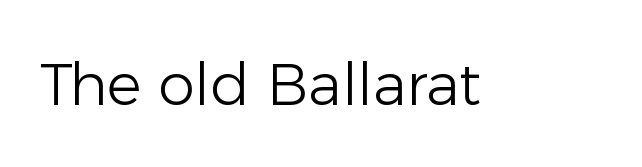
Q: Is the text bold? A: No.
Q: Is the text italic (slanted)? A: No, it is upright.
Q: Is the typeface a serif or a sans-serif typeface? A: Sans-serif.
Q: Is the text underlined? A: No.
Q: Is the spacing between letters normal or unusually wide? A: Normal.
Q: Width (condensed, normal, or wide)? A: Normal.
Q: Stroke contrast? A: Low.
Q: x-height? A: Medium.
Q: Monospaced? A: No.
